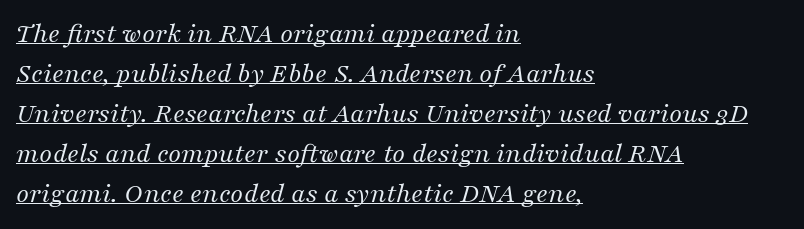
{"serif": "yes", "italic": "yes", "lean": "right", "slant_degrees": 16, "bold": "no", "weight": "regular", "width": "normal", "stroke_contrast": "medium", "x_height": "medium", "monospaced": "no", "underline": "yes", "align": "left", "line_spacing": "normal", "line_spacing_ratio": 1.38, "letter_spacing": "normal", "letter_spacing_em": 0.0, "glyph_px": 29}
